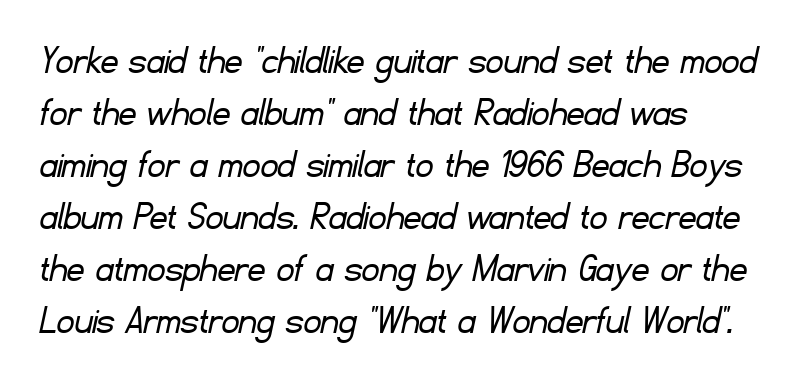
Clear beneath every line of the passage. Proportional: the letters do not fall into vertical columns. Font category for this specimen: sans-serif. The passage shown has conventional tracking throughout.
